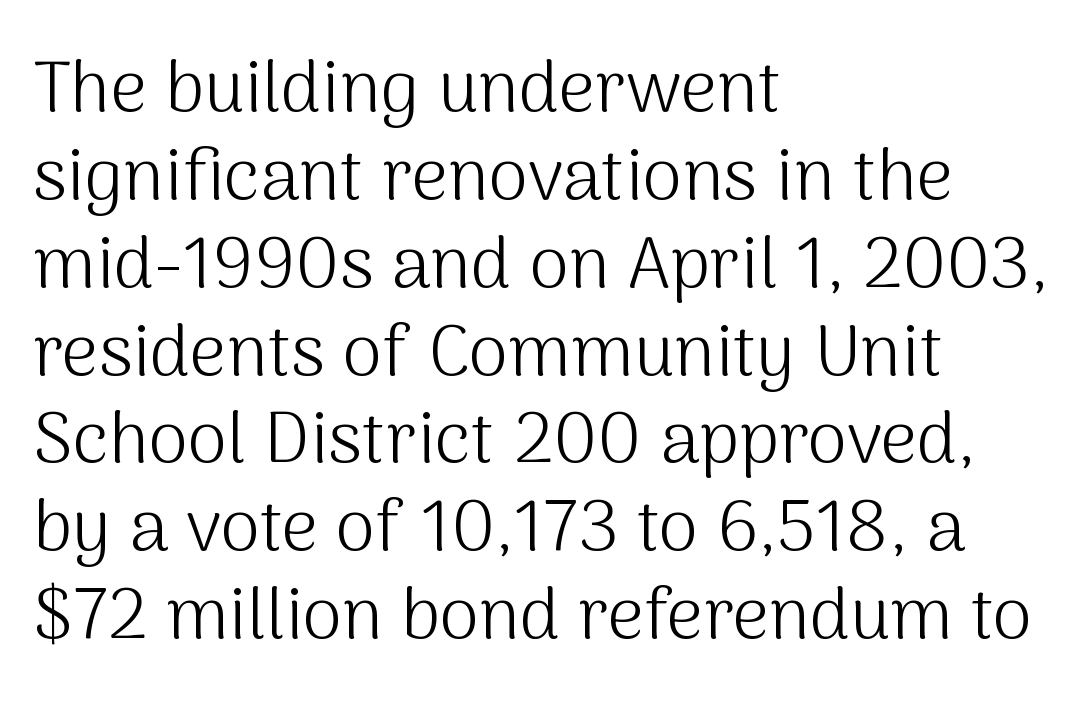
Standard letterfit; no display-style spreading of the glyphs. Stroke thickness stays within the range of a standard reading face or lighter. Horizontal alignment here is leftward, the default for most running prose. Do the characters align in a grid? No, the font is proportional. The letters stand upright; this is a roman face.
